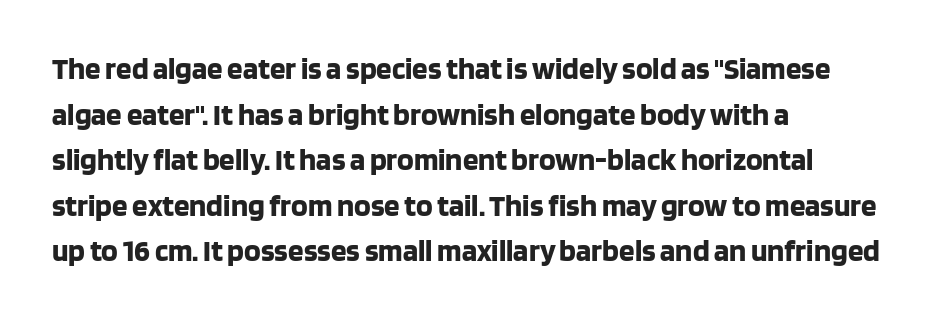
Q: Is the text bold? A: Yes.
Q: Is the text italic (slanted)? A: No, it is upright.
Q: Is the typeface a serif or a sans-serif typeface? A: Sans-serif.
Q: Is the text underlined? A: No.
Q: How is the paragraph aligned? A: Left-aligned.
Q: Is the spacing between letters normal or unusually wide? A: Normal.
Q: Is the spacing between lines tight, normal or loose? A: Normal.
Q: Width (condensed, normal, or wide)? A: Normal.
Q: Stroke contrast? A: Low.
Q: x-height? A: Large.
Q: Monospaced? A: No.
